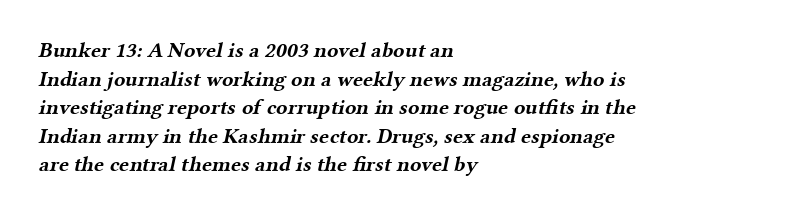
{"bold": "yes", "underline": "no", "align": "left", "line_spacing": "normal", "line_spacing_ratio": 1.36, "letter_spacing": "normal", "letter_spacing_em": 0.0, "glyph_px": 21}
